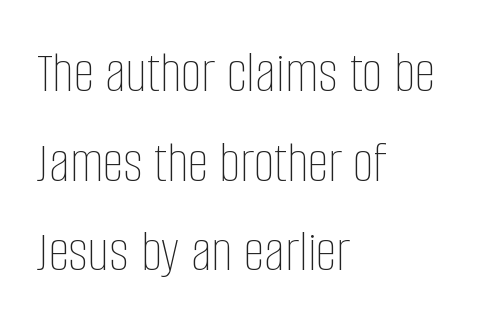
The image shows 59 px thin, condensed type, upright; set left-aligned, normal line spacing (1.52x), normal letter spacing, not underlined; low stroke contrast and a large x-height.
